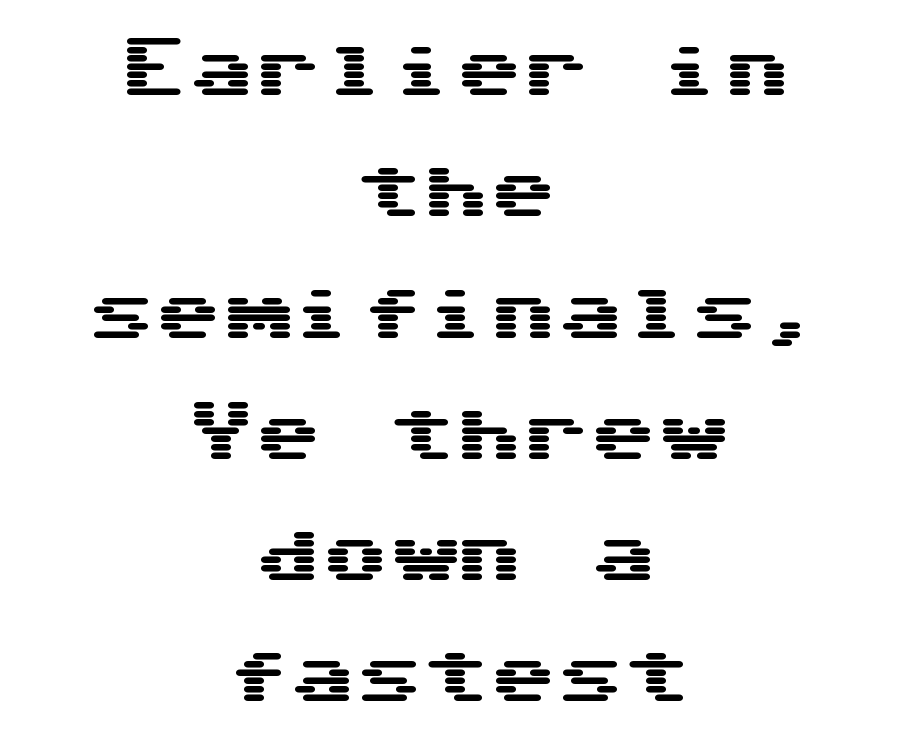
The image shows 67 px wide sans-serif type, upright; set centered, line spacing 1.81x, normal letter spacing, not underlined; medium stroke contrast and a medium x-height.
